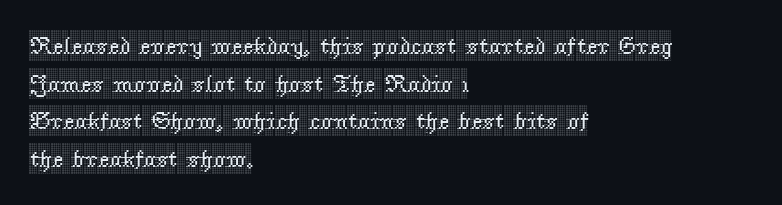
The image shows 24 px text type, upright; set left-aligned, normal line spacing (1.57x), normal letter spacing, not underlined.
